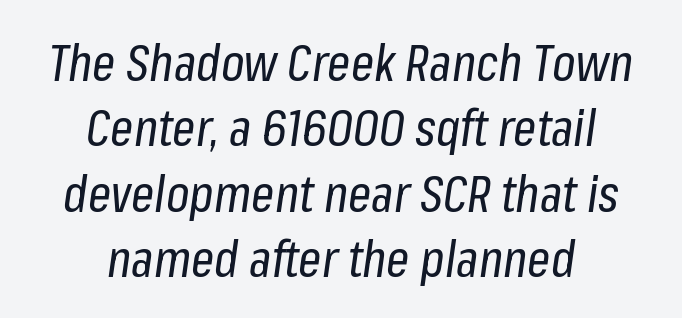
{"italic": "yes", "lean": "right", "slant_degrees": 8, "bold": "no", "weight": "regular", "width": "condensed", "stroke_contrast": "low", "x_height": "medium", "monospaced": "no", "underline": "no", "align": "center", "line_spacing": "normal", "line_spacing_ratio": 1.28, "letter_spacing": "normal", "letter_spacing_em": 0.0, "glyph_px": 51}
